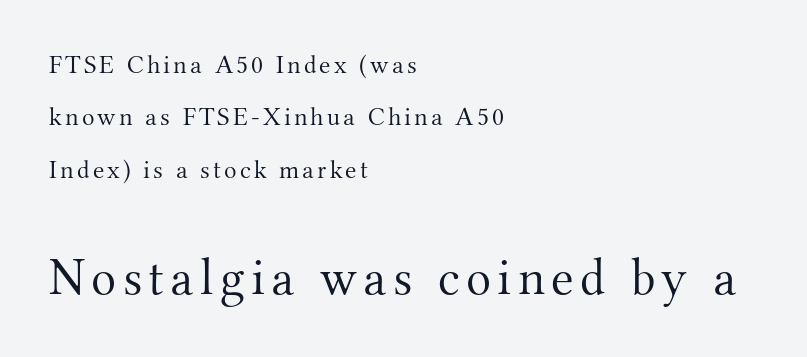
{"serif": "yes", "italic": "no", "bold": "no", "weight": "light", "width": "normal", "stroke_contrast": "medium", "x_height": "small", "monospaced": "no", "underline": "no", "align": "left", "line_spacing": "loose", "line_spacing_ratio": 2.01, "larger_block": "second", "size_ratio": 2.0, "glyph_px": 52}
